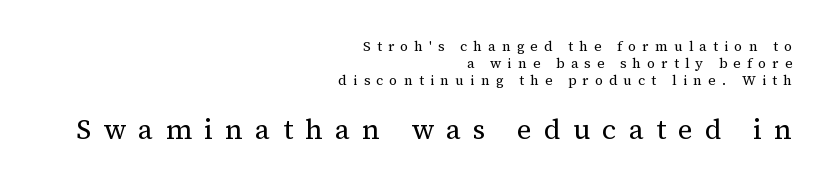
Teacher's note: observe the even right margin — that is flush-right alignment. Honestly, the letter spacing is so wide it's the main thing you notice. Clear beneath every line of the passage. Unlike italic type, these characters show no tilt at all. A typesetter would call this proportional, since set widths differ per character. The letters look calm and open, with moderate or lighter stems.
